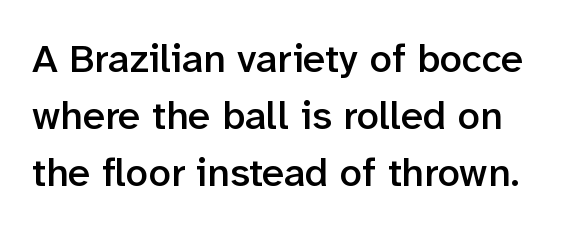
Bare-footed words on every line. If you measured baseline to baseline, you'd find a middling distance. The horizontal fit of the characters is conventional and even. Stroke thickness is moderately raised; the sample reads as semibold. The passage shown is typed in a proportional face where columns would drift.
